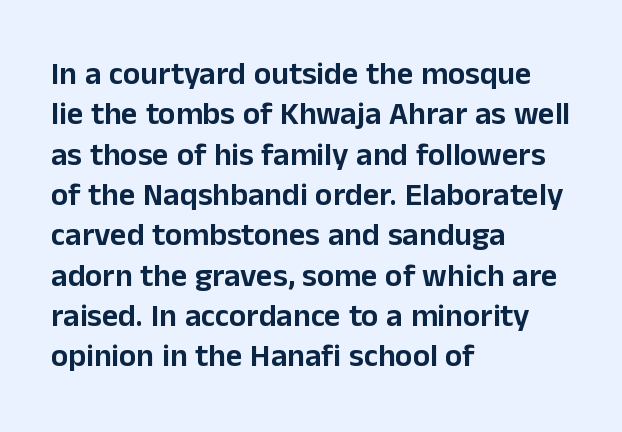
The image shows 32 px sans-serif type, upright; set left-aligned, normal line spacing (1.26x), normal letter spacing, not underlined; low stroke contrast and a medium x-height.
